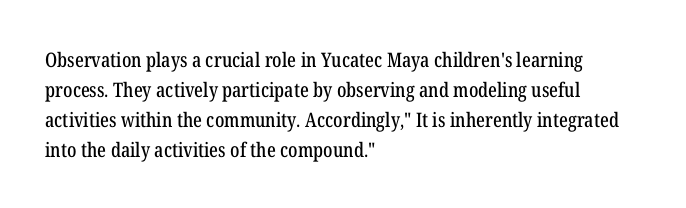
{"italic": "no", "underline": "no", "align": "left", "line_spacing": "normal", "line_spacing_ratio": 1.5, "letter_spacing": "normal", "letter_spacing_em": 0.0, "glyph_px": 20}
